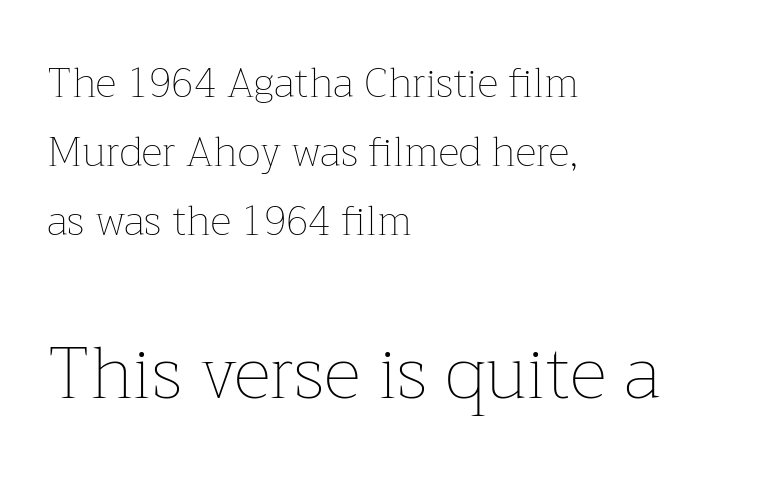
Q: Is the text bold? A: No.
Q: Is the text italic (slanted)? A: No, it is upright.
Q: Is the text underlined? A: No.
Q: How is the paragraph aligned? A: Left-aligned.
Q: Is the spacing between letters normal or unusually wide? A: Normal.
Q: Is the spacing between lines tight, normal or loose? A: Normal.
Q: Which block of text is set in a larger size, the first (top) or the second (bottom)? A: The second (bottom) one.
Q: Width (condensed, normal, or wide)? A: Normal.
Q: Stroke contrast? A: Low.
Q: x-height? A: Medium.
Q: Monospaced? A: No.
